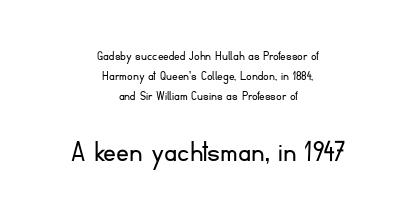
Q: Is the text bold? A: No.
Q: Is the text italic (slanted)? A: No, it is upright.
Q: Is the typeface a serif or a sans-serif typeface? A: Sans-serif.
Q: Is the text underlined? A: No.
Q: How is the paragraph aligned? A: Centered.
Q: Is the spacing between letters normal or unusually wide? A: Normal.
Q: Is the spacing between lines tight, normal or loose? A: Normal.
Q: Which block of text is set in a larger size, the first (top) or the second (bottom)? A: The second (bottom) one.
Q: Width (condensed, normal, or wide)? A: Normal.
Q: Stroke contrast? A: Low.
Q: x-height? A: Small.
Q: Monospaced? A: No.
